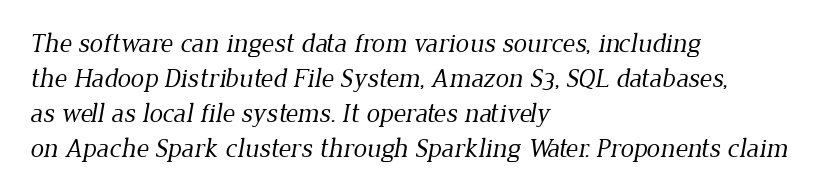
Q: Is the text bold? A: No.
Q: Is the text underlined? A: No.
Q: How is the paragraph aligned? A: Left-aligned.
Q: Is the spacing between letters normal or unusually wide? A: Normal.
Q: Is the spacing between lines tight, normal or loose? A: Normal.
